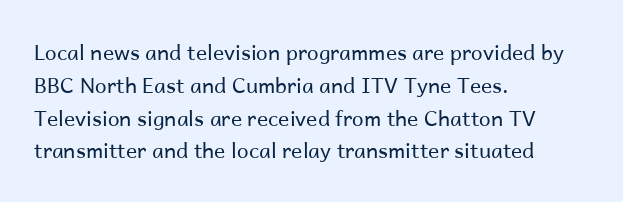
Upright lettering throughout. The rows are spaced the way most documents space them. These lines stack with their left ends in a neat column. The space beneath each line is pristine and unruled. This sample uses plain, unmodified letter spacing. Stem width sits at or under what a default text font uses.
